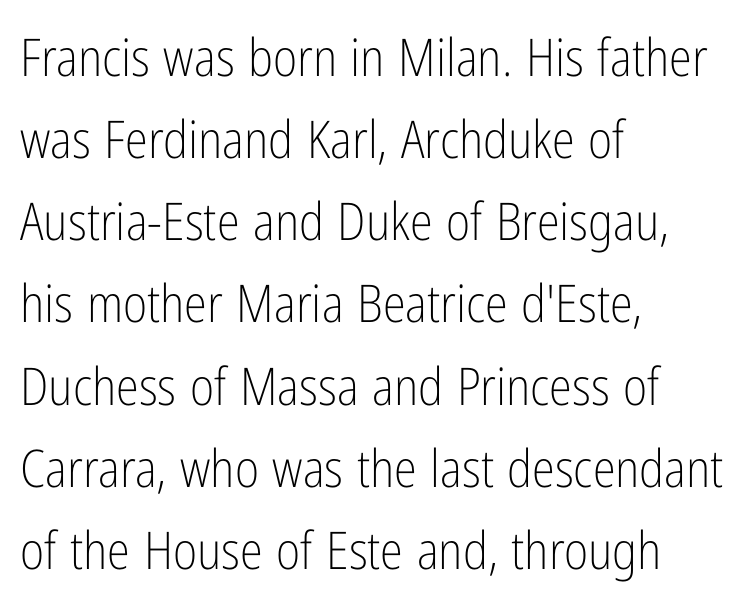
The image shows 52 px light, condensed sans-serif type, upright; set left-aligned, normal line spacing (1.58x), normal letter spacing, not underlined; low stroke contrast and a medium x-height.
